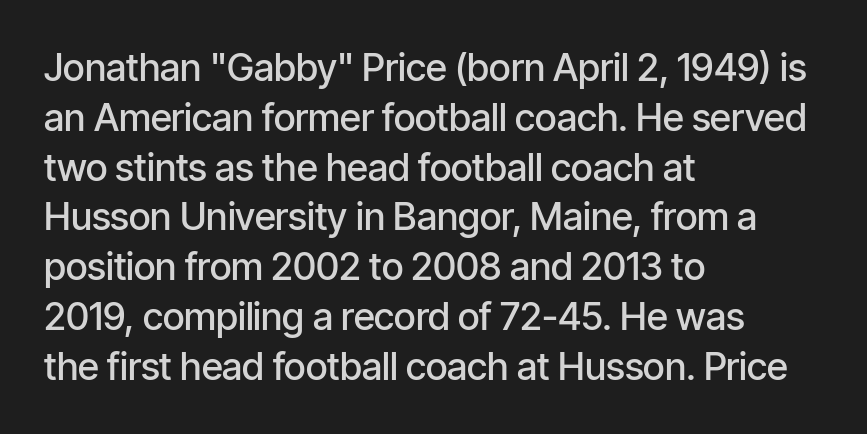
Q: Is the text bold? A: Semi-bold.
Q: Is the text italic (slanted)? A: No, it is upright.
Q: Is the typeface a serif or a sans-serif typeface? A: Sans-serif.
Q: Is the text underlined? A: No.
Q: How is the paragraph aligned? A: Left-aligned.
Q: Is the spacing between letters normal or unusually wide? A: Normal.
Q: Is the spacing between lines tight, normal or loose? A: Normal.
Q: Width (condensed, normal, or wide)? A: Condensed.
Q: Stroke contrast? A: Low.
Q: x-height? A: Medium.
Q: Monospaced? A: No.
